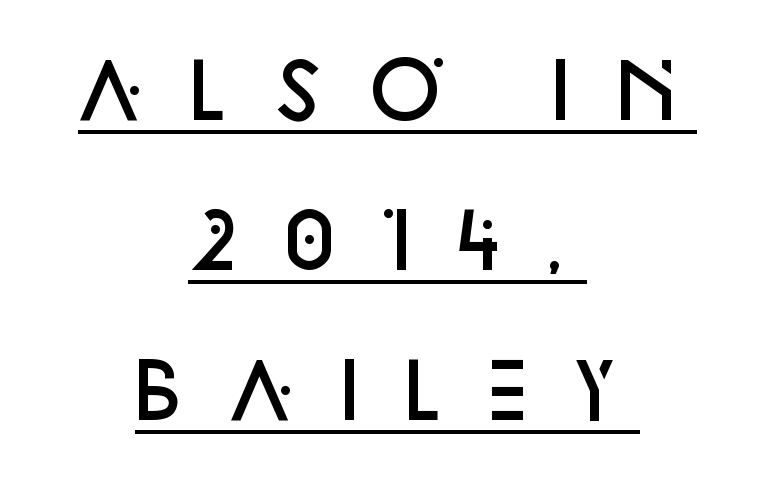
The image shows 75 px semibold sans-serif type, upright; set centered, loose line spacing (2.0x), unusually wide letter spacing (+0.33 em), underlined; low stroke contrast and a large x-height.
